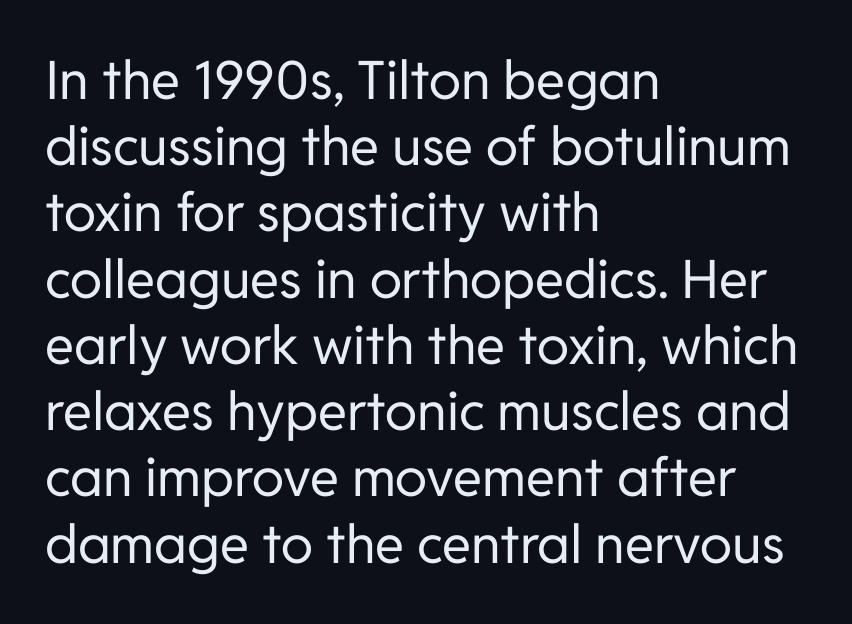
The face used here is a sans, in the tradition of grotesques and geometrics. Here the designer chose a conventional face with non-uniform glyph widths. The rows are spaced the way most documents space them. Lines of text with bare space underneath. Line beginnings align vertically; line endings do not.
